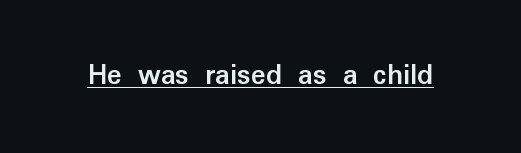
{"serif": "no", "italic": "no", "bold": "yes", "weight": "semibold", "width": "normal", "stroke_contrast": "low", "x_height": "medium", "monospaced": "no", "underline": "yes", "letter_spacing": "normal", "letter_spacing_em": 0.0, "glyph_px": 31}
